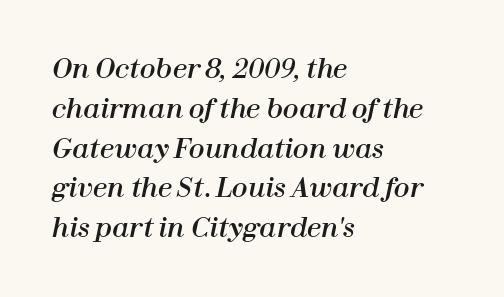
The image shows 26 px text type, italic (leaning right); set left-aligned, normal line spacing (1.53x), normal letter spacing, not underlined.
